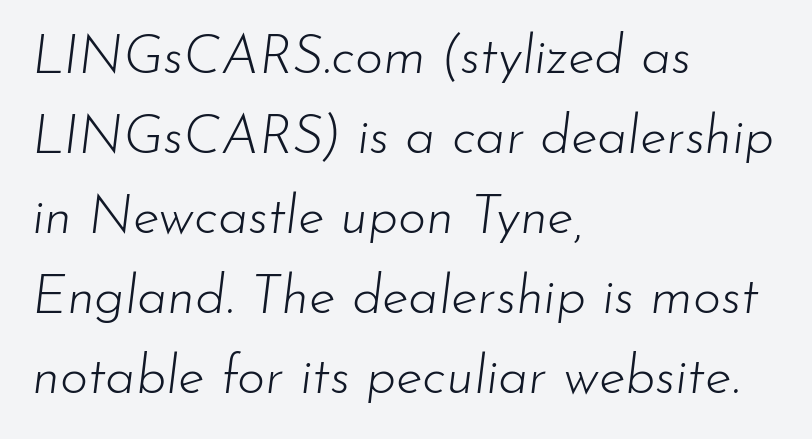
Q: Is the text bold? A: No.
Q: Is the text italic (slanted)? A: Yes, it leans right by about 7 degrees.
Q: Is the text underlined? A: No.
Q: How is the paragraph aligned? A: Left-aligned.
Q: Is the spacing between letters normal or unusually wide? A: Normal.
Q: Is the spacing between lines tight, normal or loose? A: Normal.
Q: Width (condensed, normal, or wide)? A: Normal.
Q: Stroke contrast? A: Low.
Q: x-height? A: Small.
Q: Monospaced? A: No.
